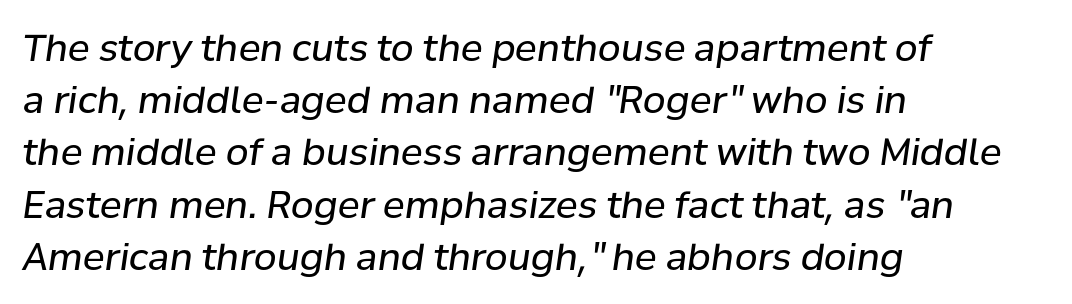
The image shows 37 px regular-weight type, italic (leaning right); set left-aligned, normal line spacing (1.41x), normal letter spacing, not underlined; low stroke contrast and a medium x-height.
